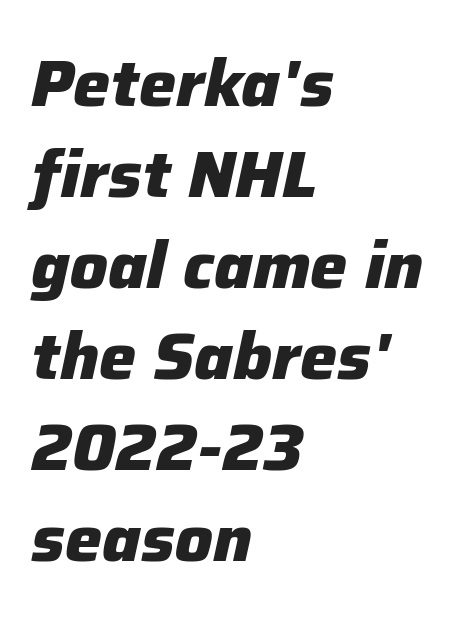
Q: Is the text bold? A: Yes.
Q: Is the text italic (slanted)? A: Yes, it leans right by about 12 degrees.
Q: Is the text underlined? A: No.
Q: How is the paragraph aligned? A: Left-aligned.
Q: Is the spacing between letters normal or unusually wide? A: Normal.
Q: Is the spacing between lines tight, normal or loose? A: Normal.
Q: Width (condensed, normal, or wide)? A: Normal.
Q: Stroke contrast? A: Low.
Q: x-height? A: Medium.
Q: Monospaced? A: No.
